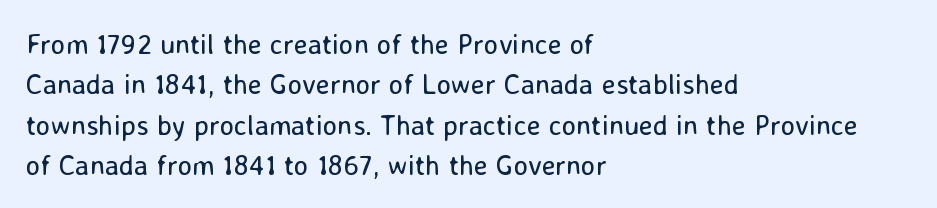
This sample is left-justified, so line endings fall wherever the words run out. Tracking value appears to be zero — textbook default spacing. Serifs: no, the terminals of the letterforms are clean. A light-to-regular cut is what we see here. The letters advance in unequal steps, a hallmark of proportional type.
